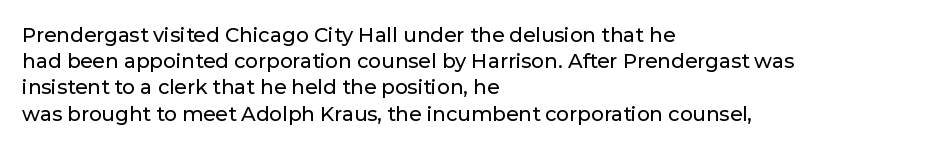
Rows of type keep a routine distance in the vertical direction. Designer's note — italics off, roman on. These lines stack with their left ends in a neat column. You could call the tracking neutral — neither tight nor loose. Each row of text sits above clean, open space.
